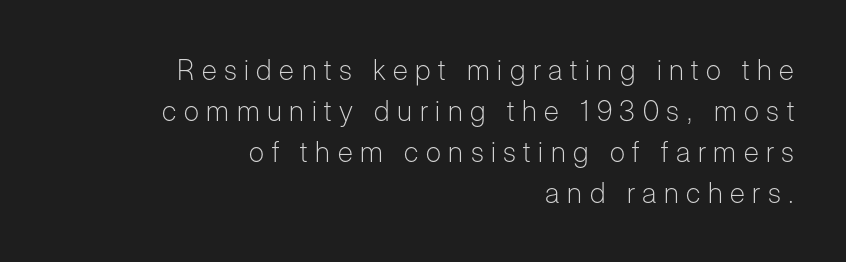
Just letters on the line, the space beneath them empty. A quiet, ordinary-to-light weight characterises the typeface. Each line ends at the same right margin while the left side varies. Honestly, the row spacing looks completely unremarkable. Between one letter and the next there's a generous, obvious gap.
